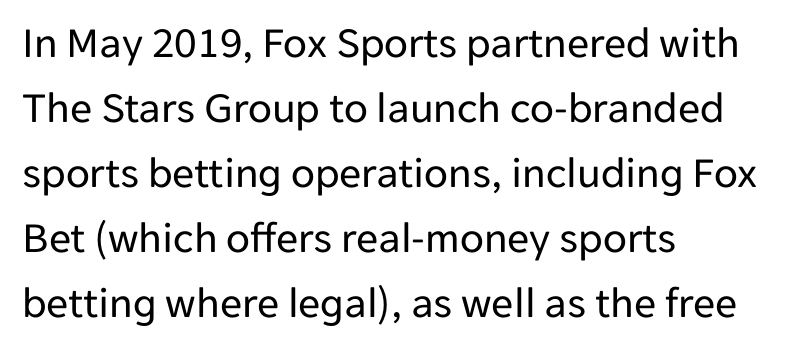
{"serif": "no", "italic": "no", "bold": "no", "weight": "regular", "width": "normal", "stroke_contrast": "low", "x_height": "medium", "monospaced": "no", "underline": "no", "align": "left", "line_spacing": "normal", "line_spacing_ratio": 1.48, "letter_spacing": "normal", "letter_spacing_em": 0.0, "glyph_px": 44}
